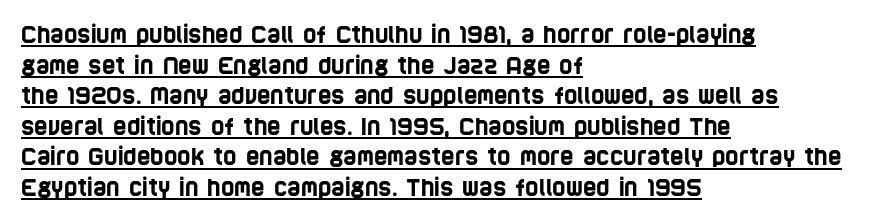
You can see a thin bar hugging the bottom of the glyphs. The block of text has a typical density, with ordinary space between rows. Short note: letters normally spaced. These lines stack with their left ends in a neat column.
